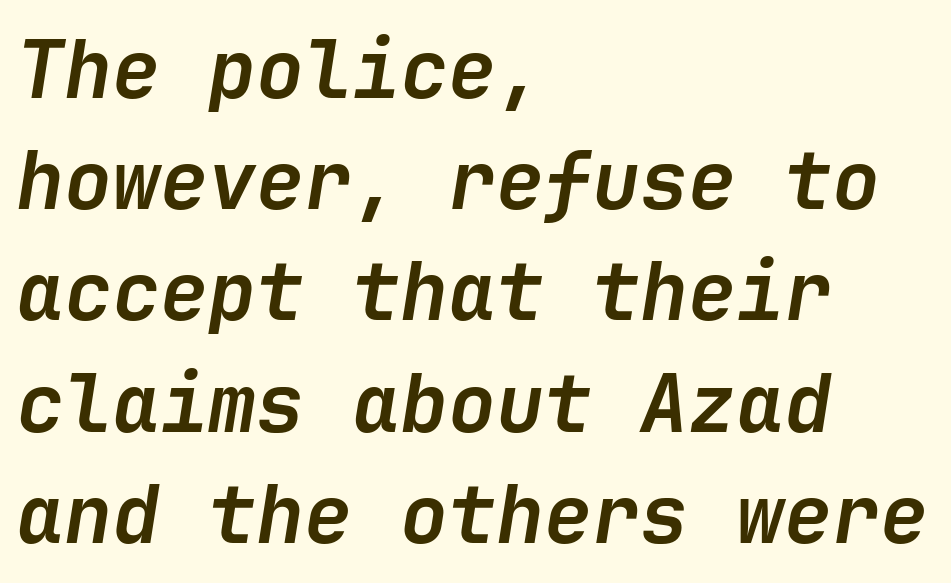
{"italic": "yes", "lean": "right", "slant_degrees": 9, "bold": "yes", "weight": "semibold", "width": "normal", "stroke_contrast": "low", "x_height": "medium", "underline": "no", "align": "left", "line_spacing": "normal", "line_spacing_ratio": 1.39, "letter_spacing": "normal", "letter_spacing_em": 0.0, "glyph_px": 80}
